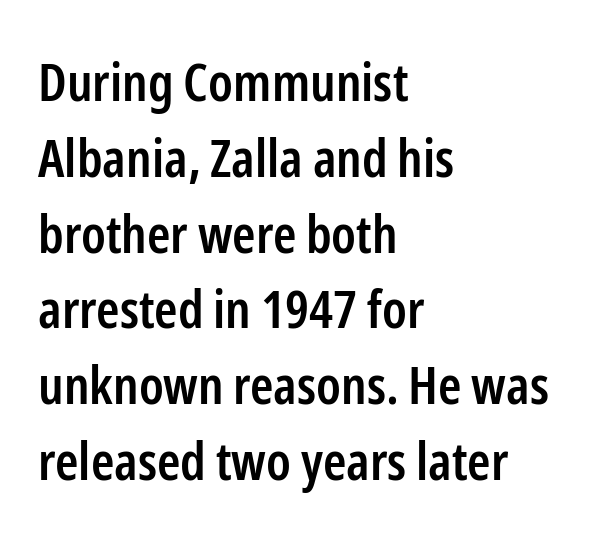
Italic: no, the glyphs are upright roman. This is moderately heavy type, rendered in semibold. Check where the strokes stop: nothing finishes them off — pure sans. Looks like regular typesetting: each glyph gets only the width it needs.
